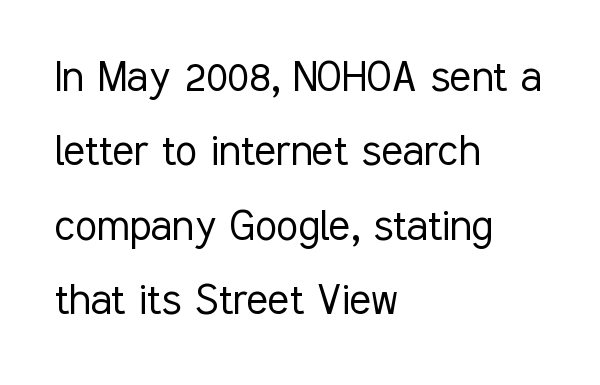
{"serif": "no", "italic": "no", "bold": "no", "weight": "light", "width": "condensed", "stroke_contrast": "low", "x_height": "medium", "monospaced": "no", "underline": "no", "align": "left", "line_spacing": "normal", "line_spacing_ratio": 1.49, "letter_spacing": "normal", "letter_spacing_em": 0.0, "glyph_px": 50}
